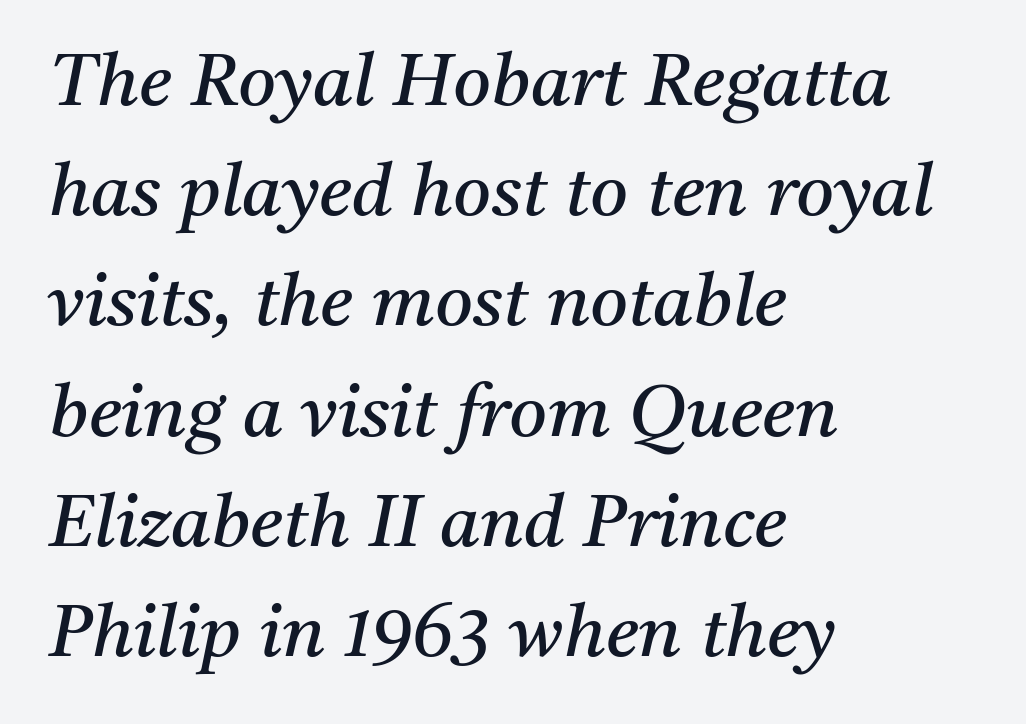
The weight tops out at a normal text grade. How are the letters spaced? Ordinarily, with no added tracking. The typeface chosen for these lines features serifs. There's an unmistakable incline to the writing here. Leading matches the norm, producing a regular column. These lines are rendered in a variable-pitch font.
